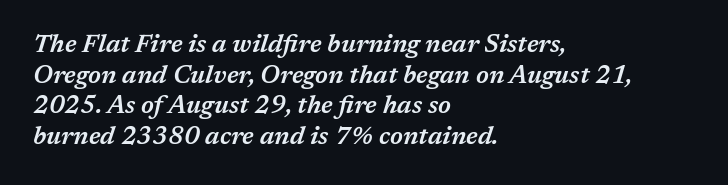
The image shows 25 px text type, italic (leaning right); set left-aligned, line spacing 1.23x, normal letter spacing, not underlined.
